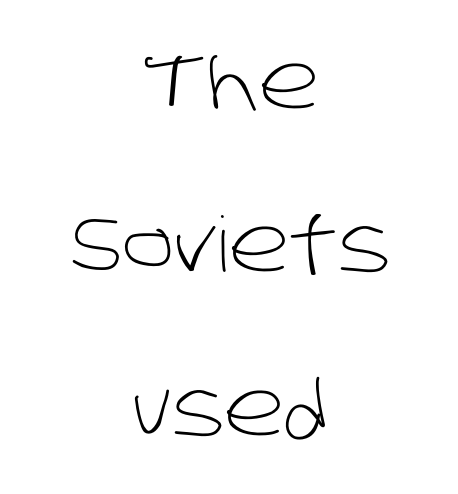
Q: Is the text bold? A: No.
Q: Is the typeface a serif or a sans-serif typeface? A: Sans-serif.
Q: Is the text underlined? A: No.
Q: How is the paragraph aligned? A: Centered.
Q: Is the spacing between letters normal or unusually wide? A: Normal.
Q: Is the spacing between lines tight, normal or loose? A: Loose.
Q: Width (condensed, normal, or wide)? A: Normal.
Q: Stroke contrast? A: Low.
Q: x-height? A: Large.
Q: Monospaced? A: No.
